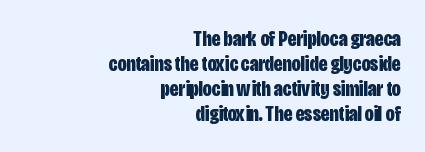
Q: Is the text bold? A: Yes.
Q: Is the text italic (slanted)? A: No, it is upright.
Q: Is the text underlined? A: No.
Q: How is the paragraph aligned? A: Right-aligned.
Q: Is the spacing between letters normal or unusually wide? A: Normal.
Q: Is the spacing between lines tight, normal or loose? A: Tight.
